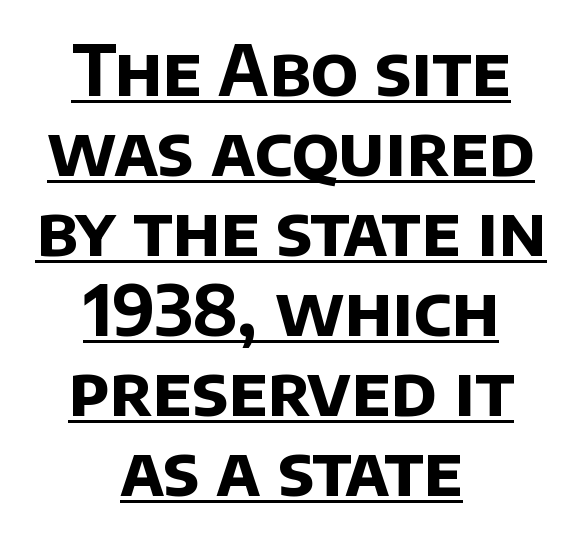
The image shows 69 px bold sans-serif type; set centered, line spacing 1.16x, normal letter spacing, underlined; low stroke contrast and a large x-height.
